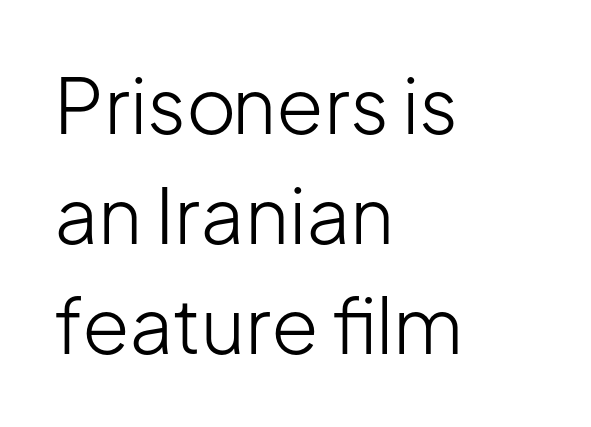
{"serif": "no", "italic": "no", "bold": "no", "weight": "light", "width": "normal", "stroke_contrast": "low", "x_height": "medium", "monospaced": "no", "underline": "no", "align": "left", "line_spacing": "normal", "line_spacing_ratio": 1.43, "letter_spacing": "normal", "letter_spacing_em": 0.0, "glyph_px": 77}
